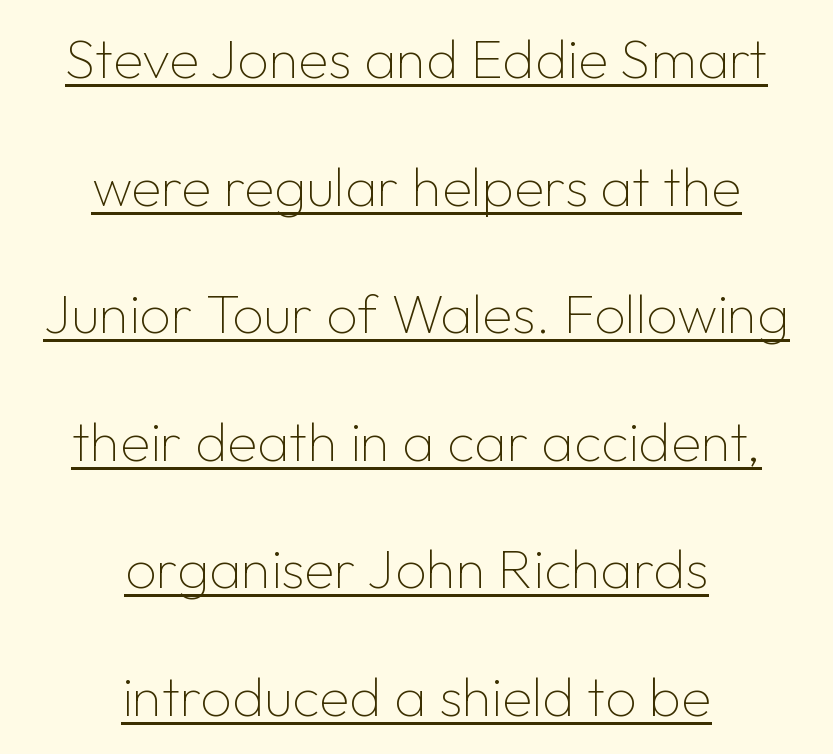
Q: Is the text bold? A: No.
Q: Is the text italic (slanted)? A: No, it is upright.
Q: Is the typeface a serif or a sans-serif typeface? A: Sans-serif.
Q: Is the text underlined? A: Yes.
Q: How is the paragraph aligned? A: Centered.
Q: Is the spacing between letters normal or unusually wide? A: Normal.
Q: Is the spacing between lines tight, normal or loose? A: Loose.
Q: Width (condensed, normal, or wide)? A: Normal.
Q: Stroke contrast? A: Low.
Q: x-height? A: Medium.
Q: Monospaced? A: No.
